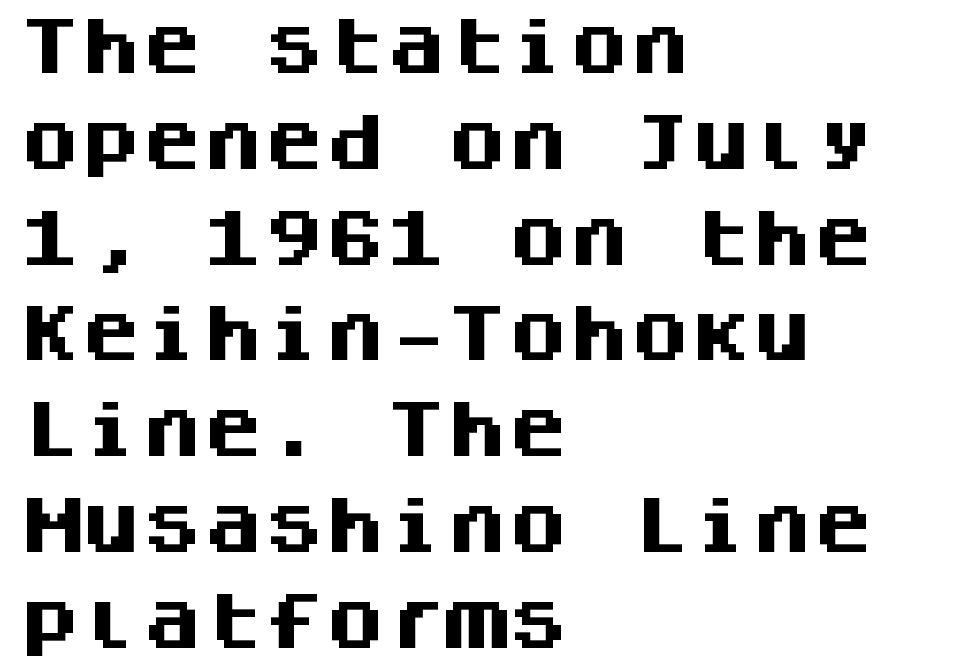
Underlining? Definitely not there. Left-aligned paragraph, ragged on the right. Does the lettering tilt? It doesn't — this is upright. Monospaced: the letters line up in strict vertical columns. Regarding leading, the lines here are spaced in the standard way. The typesetting leans heavy: a genuine bold.
